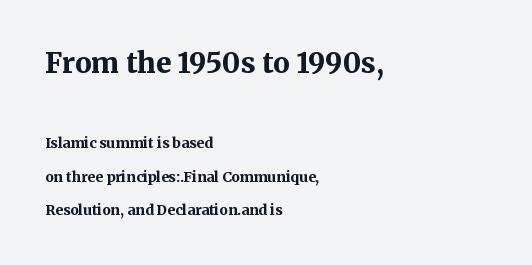
Bigger letters appear in the top chunk; the bottom chunk is reduced. This sample uses an upright cut, with every glyph sitting square on the baseline. Letters rest on an invisible, unmarked baseline. The line texture is even and compact thanks to regular tracking. The designer went with a serif here, giving each stem small feet.
